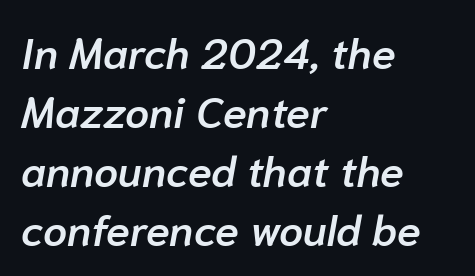
The image shows 43 px semibold type, italic (leaning right); set left-aligned, normal line spacing (1.37x), normal letter spacing, not underlined; low stroke contrast and a medium x-height.
